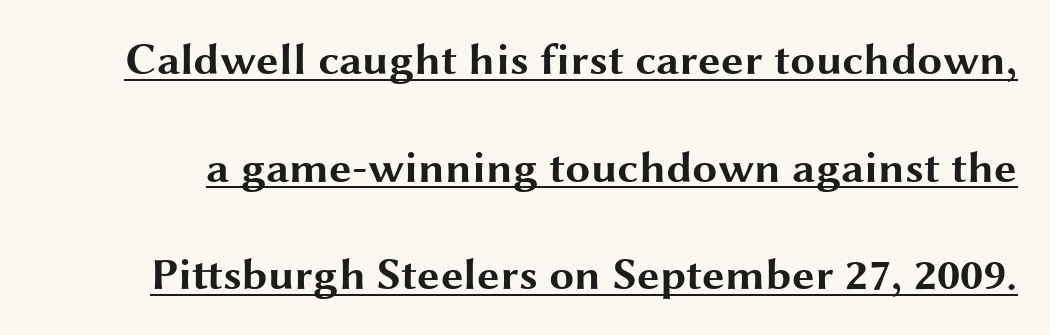
{"serif": "no", "italic": "no", "bold": "yes", "weight": "bold", "width": "wide", "stroke_contrast": "medium", "x_height": "medium", "monospaced": "no", "underline": "yes", "line_spacing": "loose", "line_spacing_ratio": 2.39, "letter_spacing": "normal", "letter_spacing_em": 0.0, "glyph_px": 45}
